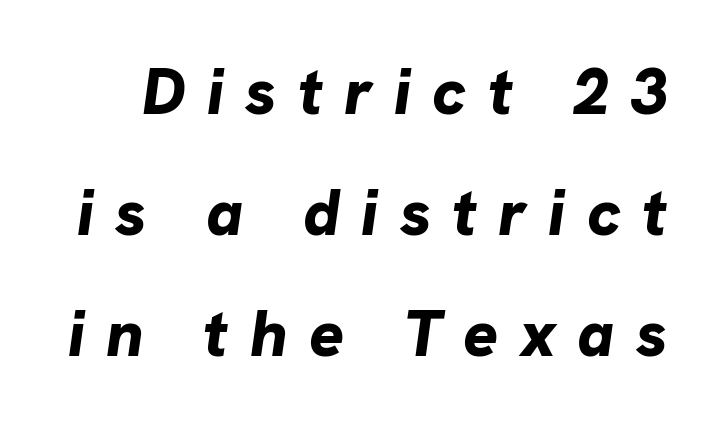
The image shows 65 px bold type, italic (leaning right); set line spacing 1.86x, unusually wide letter spacing (+0.33 em), not underlined; low stroke contrast and a medium x-height.
